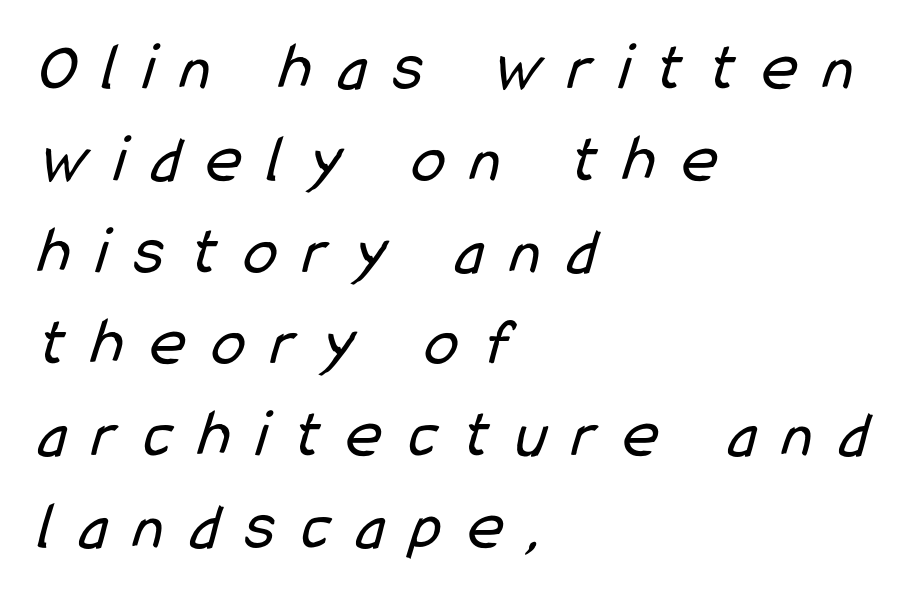
This sample uses a sans-serif face. Each stroke keeps to a modest, everyday thickness or less. Underlining? Definitely not there. Each word looks stretched out because of the extra space between its letters.
